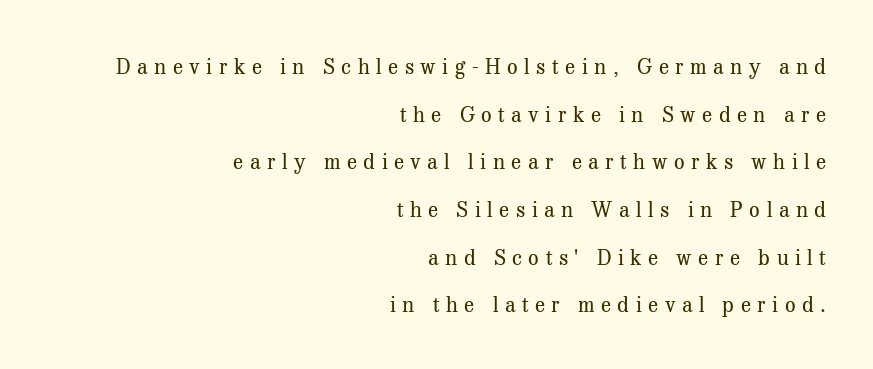
The paragraph shown leans on its right margin. Bare-footed words on every line. Ink coverage per letter is moderate at most. A typesetter would call this leading open, well beyond the default. Letter spacing: wide. Is there any slant? The stems are plumb.
